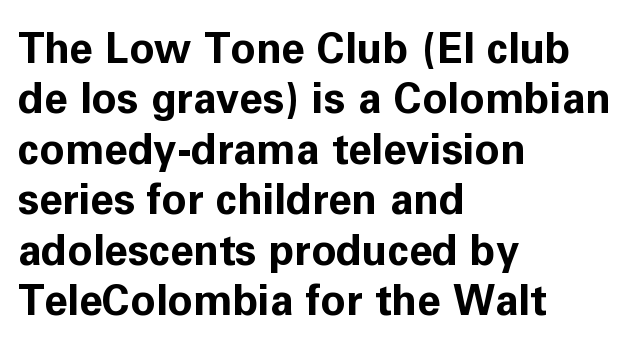
{"serif": "no", "italic": "no", "bold": "yes", "weight": "bold", "width": "normal", "stroke_contrast": "low", "x_height": "medium", "monospaced": "no", "underline": "no", "align": "left", "line_spacing_ratio": 1.2, "letter_spacing": "normal", "letter_spacing_em": 0.0, "glyph_px": 42}
